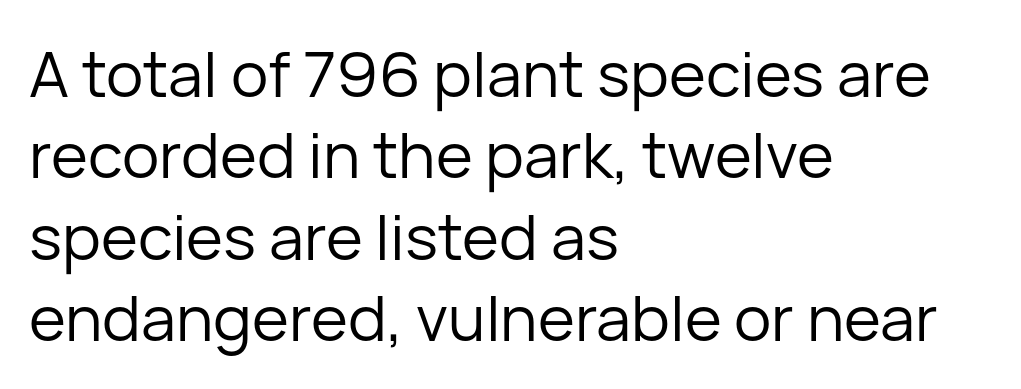
Nobody touched the tracking dial on this one. A typesetter would label this face a sans. The gap between lines stays unmarked. Here the designer chose a conventional face with non-uniform glyph widths.
